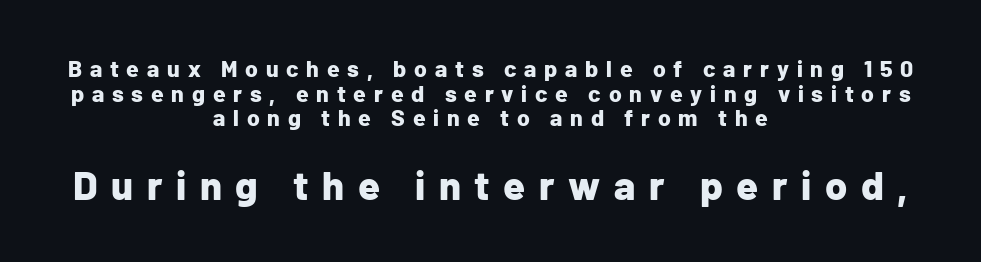
Honestly, the letter spacing is so wide it's the main thing you notice. This is heavy type, rendered in bold. Font category for this specimen: sans-serif. In terms of posture, this sample is upright. The following chunk of copy outweighs the initial chunk in type size. Rule under the text: the space is simply empty.
